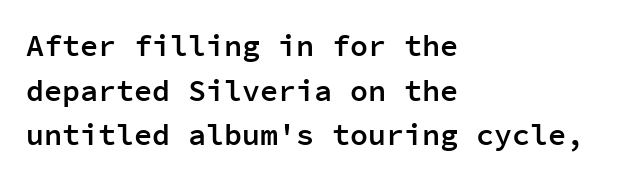
{"serif": "no", "italic": "no", "bold": "semi", "weight": "semibold", "width": "normal", "stroke_contrast": "low", "x_height": "medium", "monospaced": "yes", "underline": "no", "align": "left", "line_spacing": "normal", "line_spacing_ratio": 1.49, "letter_spacing": "normal", "letter_spacing_em": 0.0, "glyph_px": 30}
